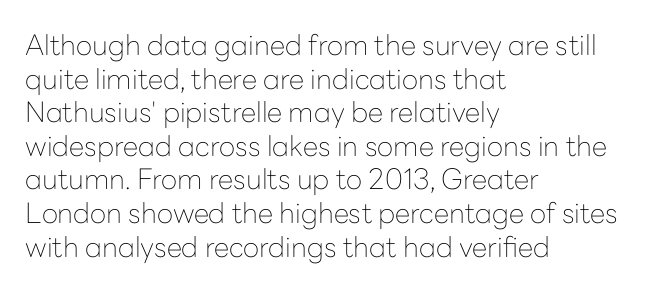
Q: Is the text bold? A: No.
Q: Is the text italic (slanted)? A: No, it is upright.
Q: Is the typeface a serif or a sans-serif typeface? A: Sans-serif.
Q: Is the text underlined? A: No.
Q: How is the paragraph aligned? A: Left-aligned.
Q: Is the spacing between letters normal or unusually wide? A: Normal.
Q: Width (condensed, normal, or wide)? A: Normal.
Q: Stroke contrast? A: Low.
Q: x-height? A: Medium.
Q: Monospaced? A: No.
